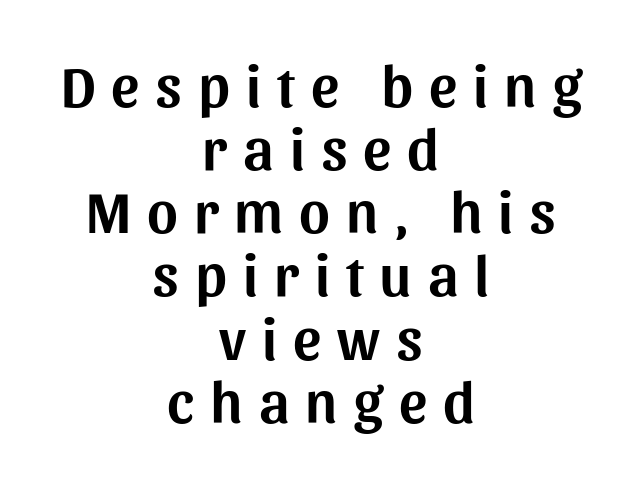
Q: Is the text italic (slanted)? A: No, it is upright.
Q: Is the typeface a serif or a sans-serif typeface? A: Sans-serif.
Q: Is the text underlined? A: No.
Q: How is the paragraph aligned? A: Centered.
Q: Is the spacing between letters normal or unusually wide? A: Unusually wide.
Q: Is the spacing between lines tight, normal or loose? A: Tight.
Q: Width (condensed, normal, or wide)? A: Normal.
Q: Stroke contrast? A: Medium.
Q: x-height? A: Medium.
Q: Monospaced? A: No.
